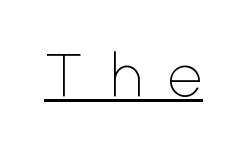
{"serif": "no", "italic": "no", "bold": "no", "weight": "thin", "width": "normal", "stroke_contrast": "low", "x_height": "medium", "monospaced": "no", "underline": "yes", "letter_spacing": "wide", "letter_spacing_em": 0.44, "glyph_px": 61}
